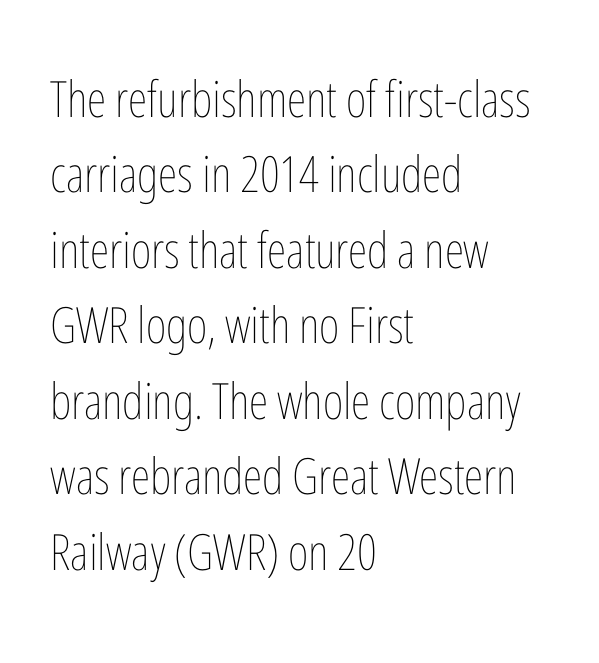
The rendering uses natural spacing where letterforms have individual widths. The line texture is even and compact thanks to regular tracking. This rendering uses left alignment, leaving the right contour irregular. The designer left line spacing at the default. These glyphs show unthickened strokes, regular width or finer.
